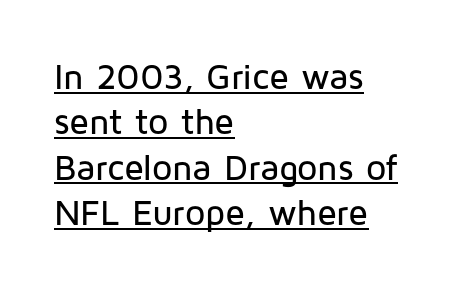
The image shows 36 px sans-serif type, upright; set left-aligned, normal line spacing (1.26x), normal letter spacing, underlined; low stroke contrast and a medium x-height.
